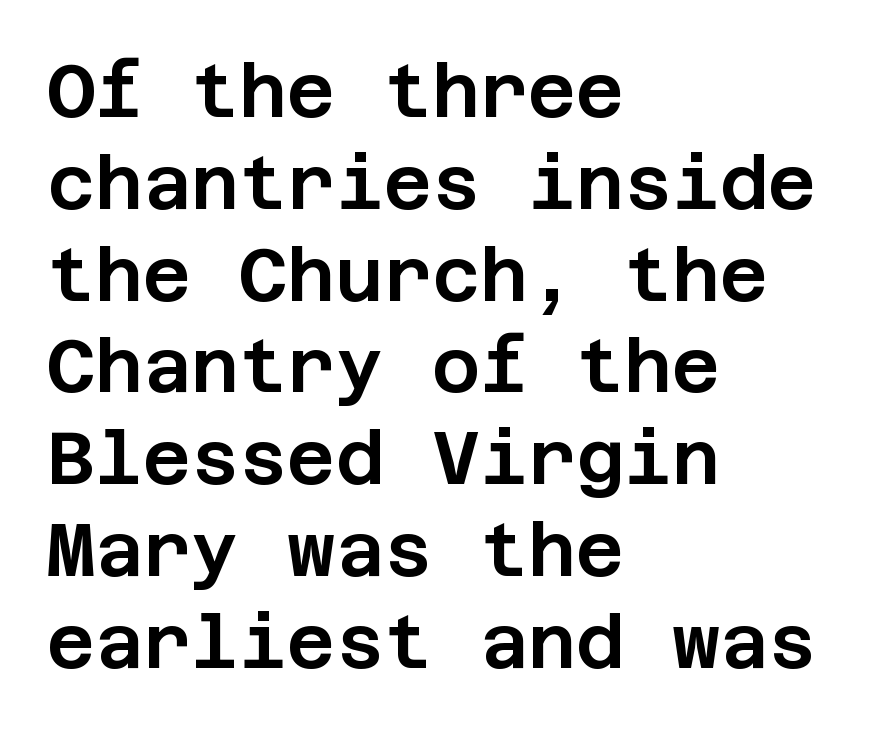
{"serif": "no", "italic": "no", "width": "normal", "stroke_contrast": "low", "x_height": "large", "underline": "no", "align": "left", "line_spacing_ratio": 1.24, "letter_spacing": "normal", "letter_spacing_em": 0.0, "glyph_px": 74}
